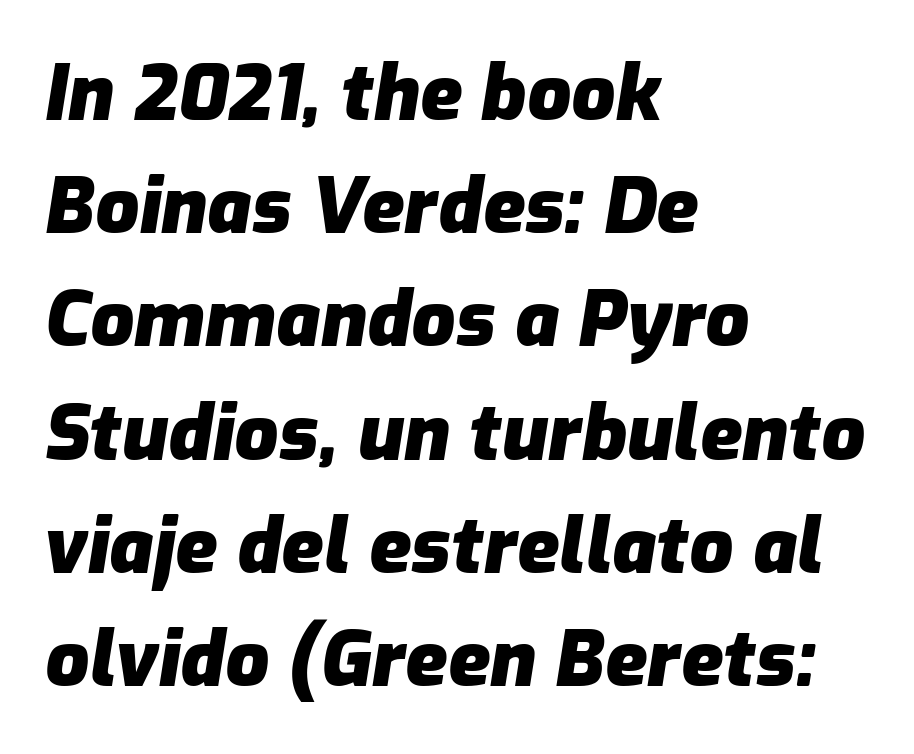
Think of a printed novel: that variable character pitch is what you see here. What's the leading like? Ordinary, nothing unusual. This rendering leaves character spacing at its baseline value. In terms of weight, the rendering is a true, heavy bold. Slanted lettering throughout. Letters rest on an invisible, unmarked baseline.
